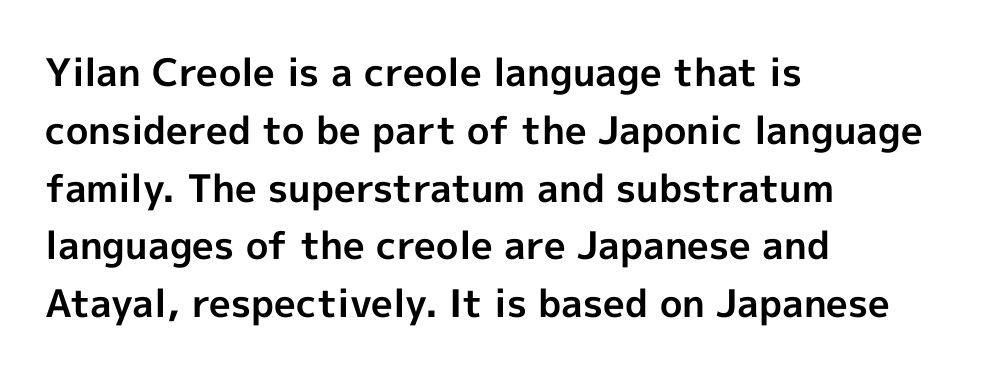
Q: Is the text bold? A: Yes.
Q: Is the text italic (slanted)? A: No, it is upright.
Q: Is the typeface a serif or a sans-serif typeface? A: Sans-serif.
Q: Is the text underlined? A: No.
Q: How is the paragraph aligned? A: Left-aligned.
Q: Is the spacing between letters normal or unusually wide? A: Normal.
Q: Is the spacing between lines tight, normal or loose? A: Normal.
Q: Width (condensed, normal, or wide)? A: Normal.
Q: x-height? A: Medium.
Q: Monospaced? A: No.
